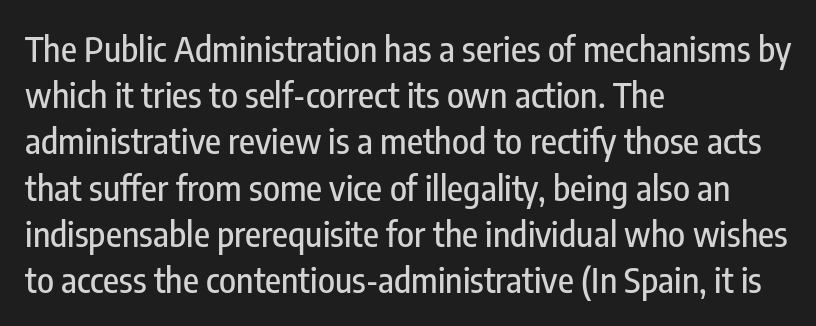
The image shows 35 px condensed sans-serif type, upright; set left-aligned, normal line spacing (1.32x), normal letter spacing, not underlined; low stroke contrast and a medium x-height.
